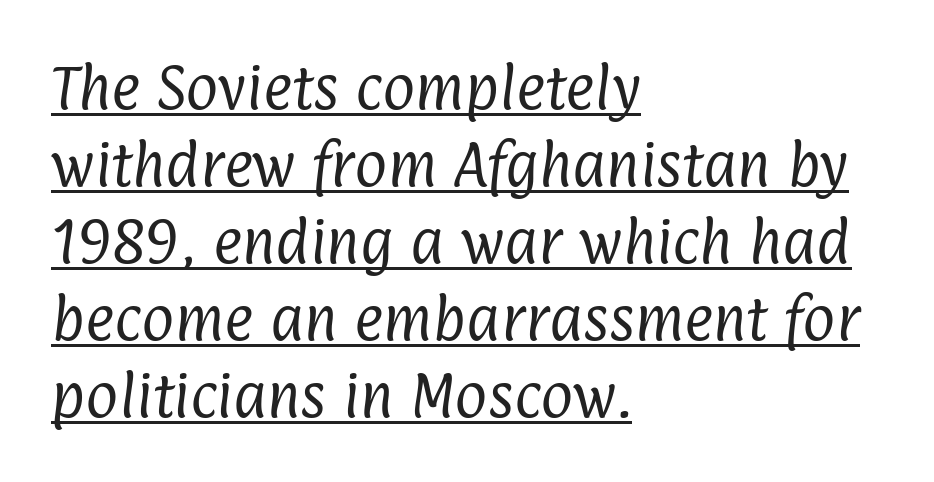
A typesetter would call this leading conventional body-copy spacing. This sample uses plain, unmodified letter spacing. This sample has the flowing, uneven cadence of proportional lettering. Left-aligned paragraph, ragged on the right. The designer went with a sans here, leaving each stem footless. The rendered words wear a rule along their underside.
